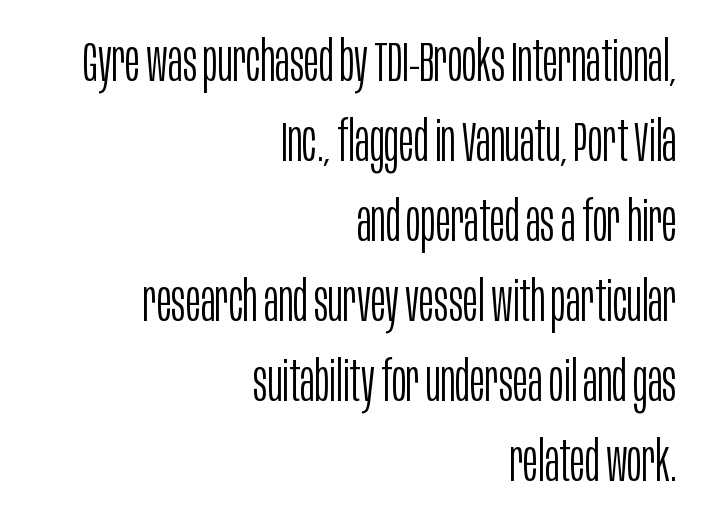
{"serif": "no", "italic": "no", "bold": "no", "weight": "light", "width": "condensed", "stroke_contrast": "low", "x_height": "large", "monospaced": "no", "underline": "no", "align": "right", "line_spacing": "normal", "line_spacing_ratio": 1.43, "letter_spacing": "normal", "letter_spacing_em": 0.0, "glyph_px": 56}
